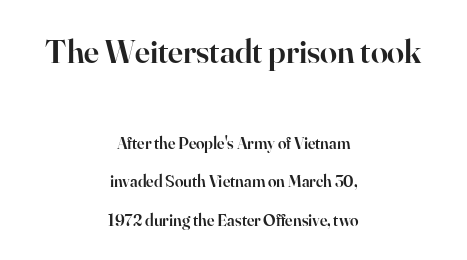
{"serif": "yes", "italic": "no", "bold": "semi", "weight": "semibold", "width": "normal", "stroke_contrast": "high", "x_height": "small", "monospaced": "no", "underline": "no", "align": "center", "line_spacing": "loose", "line_spacing_ratio": 2.24, "letter_spacing": "normal", "letter_spacing_em": 0.0, "larger_block": "first", "size_ratio": 2.0, "glyph_px": 34}
